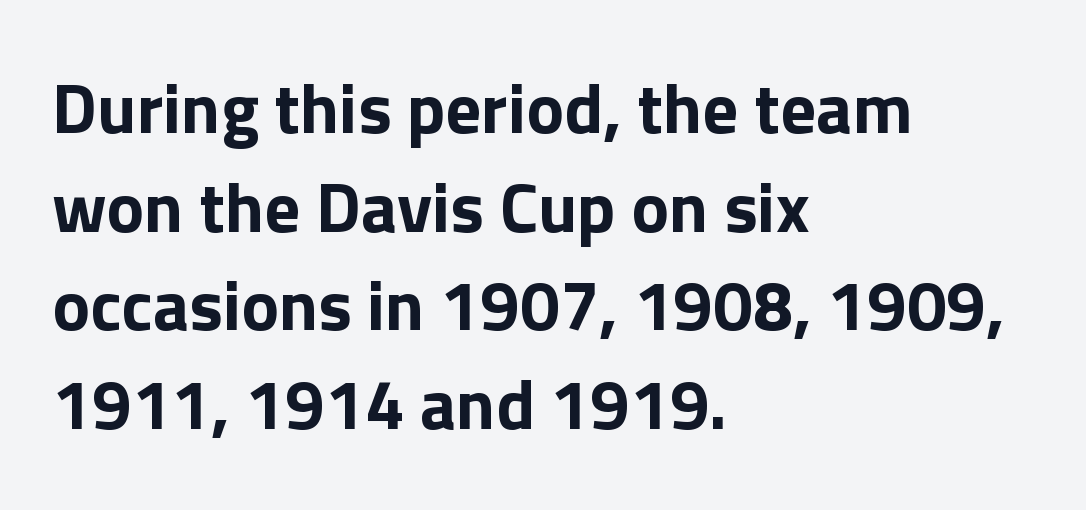
Q: Is the text bold? A: Yes.
Q: Is the text italic (slanted)? A: No, it is upright.
Q: Is the typeface a serif or a sans-serif typeface? A: Sans-serif.
Q: Is the text underlined? A: No.
Q: How is the paragraph aligned? A: Left-aligned.
Q: Is the spacing between letters normal or unusually wide? A: Normal.
Q: Is the spacing between lines tight, normal or loose? A: Normal.
Q: Width (condensed, normal, or wide)? A: Normal.
Q: Stroke contrast? A: Low.
Q: x-height? A: Medium.
Q: Monospaced? A: No.
